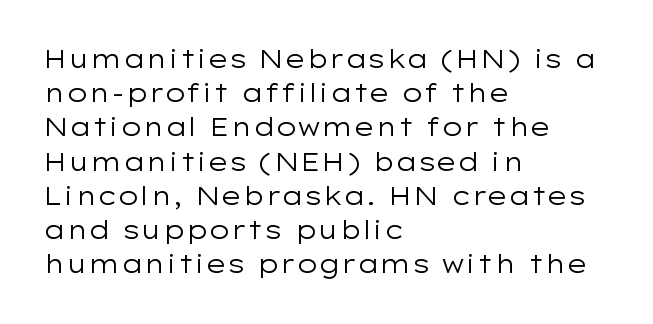
The area under the type is left untouched. A roman cut, with each character standing at attention. Observe the ordinary spacing: letters are neighbours, not strangers. Notice how the passage keeps a crisp vertical edge on the left only.
